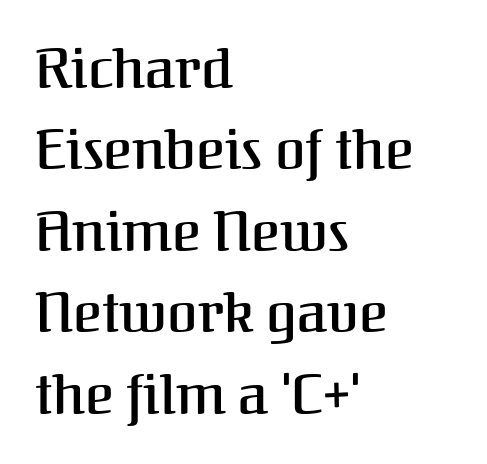
Emphasis by weight is partial: semibold. Is there any slant? The stems are plumb. The designer left line spacing at the default. Old-style or modern, the face here clearly has serifs.
